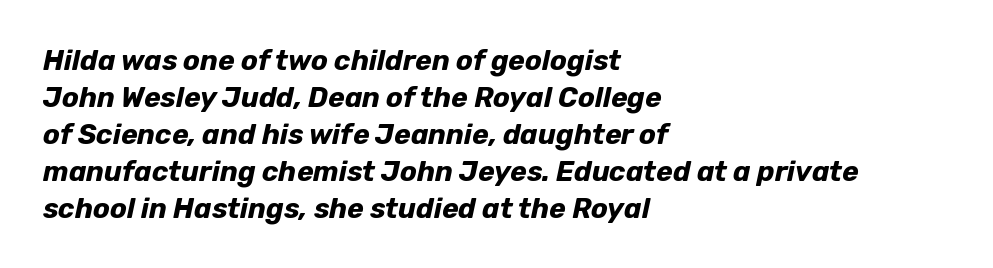
{"italic": "yes", "lean": "right", "slant_degrees": 12, "bold": "yes", "weight": "bold", "width": "normal", "stroke_contrast": "low", "x_height": "medium", "monospaced": "no", "underline": "no", "align": "left", "line_spacing": "normal", "line_spacing_ratio": 1.32, "letter_spacing": "normal", "letter_spacing_em": 0.0, "glyph_px": 28}
